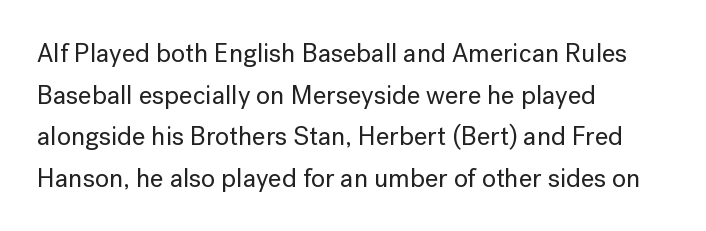
The image shows 26 px text type, upright; set left-aligned, normal line spacing (1.6x), normal letter spacing, not underlined.
